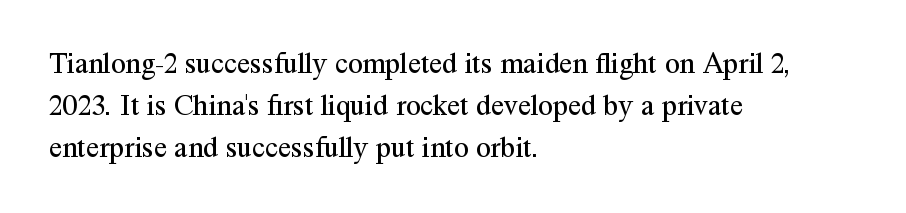
{"serif": "yes", "italic": "no", "bold": "no", "weight": "regular", "width": "normal", "stroke_contrast": "medium", "x_height": "medium", "monospaced": "no", "underline": "no", "align": "left", "line_spacing": "normal", "line_spacing_ratio": 1.4, "letter_spacing": "normal", "letter_spacing_em": 0.0, "glyph_px": 30}
